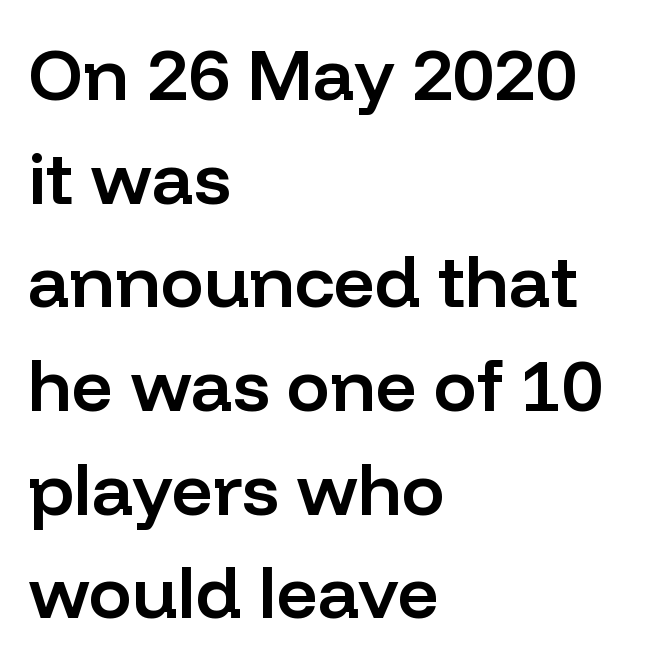
Q: Is the text bold? A: Semi-bold.
Q: Is the text italic (slanted)? A: No, it is upright.
Q: Is the typeface a serif or a sans-serif typeface? A: Sans-serif.
Q: Is the text underlined? A: No.
Q: How is the paragraph aligned? A: Left-aligned.
Q: Is the spacing between letters normal or unusually wide? A: Normal.
Q: Is the spacing between lines tight, normal or loose? A: Normal.
Q: Width (condensed, normal, or wide)? A: Normal.
Q: Stroke contrast? A: Low.
Q: x-height? A: Medium.
Q: Monospaced? A: No.
